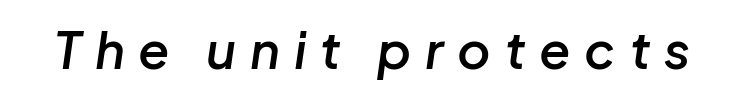
{"italic": "yes", "lean": "right", "slant_degrees": 8, "bold": "semi", "weight": "semibold", "width": "normal", "stroke_contrast": "low", "x_height": "medium", "monospaced": "no", "underline": "no", "letter_spacing": "wide", "letter_spacing_em": 0.27, "glyph_px": 51}
